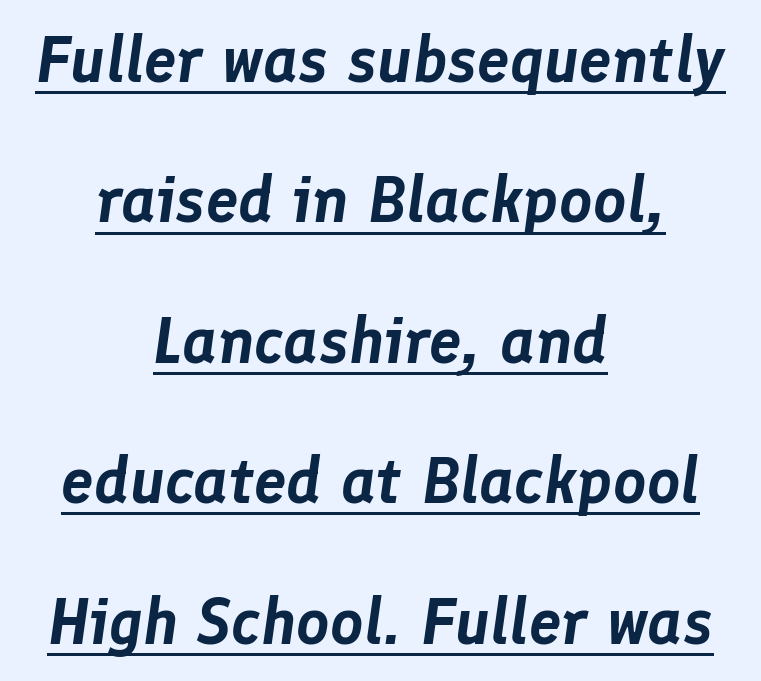
The image shows 65 px text type, italic (leaning right); set centered, loose line spacing (2.16x), normal letter spacing, underlined; low stroke contrast and a medium x-height.
